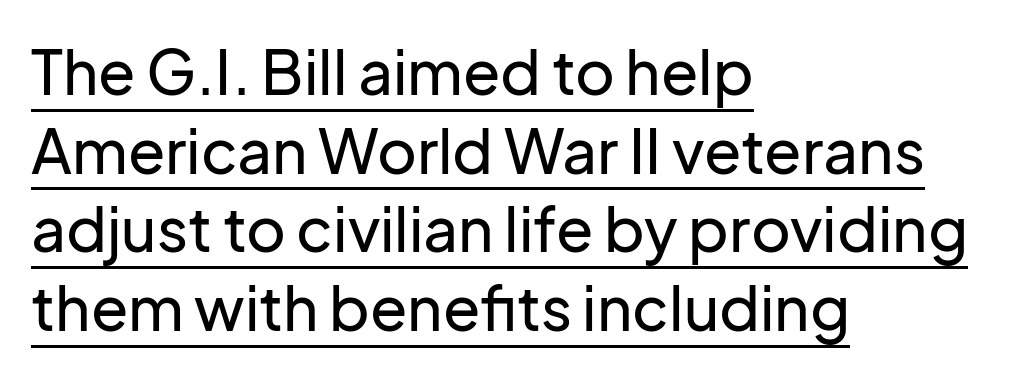
Evenly set lines give the paragraph a standard silhouette. Casual observation: everything's shoved over to the left. Are there feet on the stems? There aren't — it's a sans. Do the characters align in a grid? No, the font is proportional.
